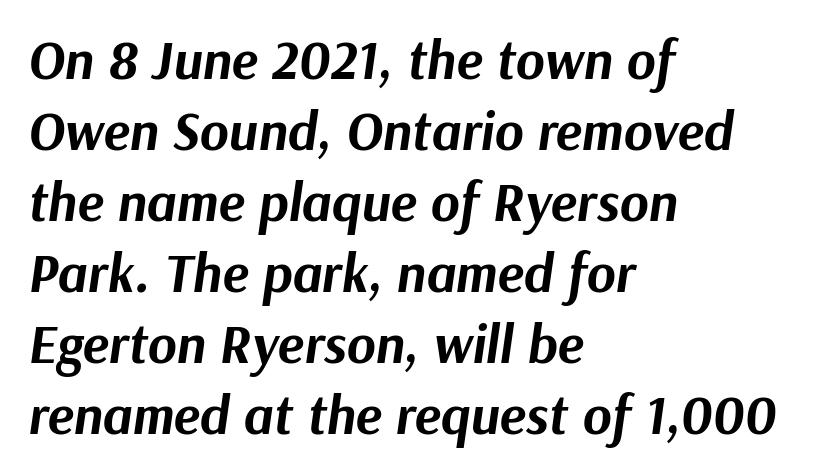
The sample has been set heavy, in full bold. Compared with typical paragraphs, the rows here are spaced about the same. The strip under each line holds only bare page. The lines in this sample share a left origin and differ only in where they stop. Looks like regular typesetting: each glyph gets only the width it needs. Nothing unusual about the tracking: characters are spaced as the font intends.
